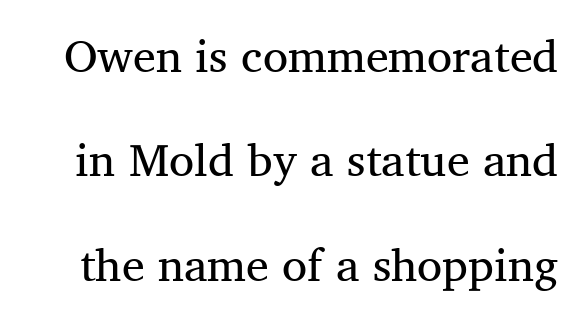
Q: Is the text bold? A: No.
Q: Is the text italic (slanted)? A: No, it is upright.
Q: Is the typeface a serif or a sans-serif typeface? A: Serif.
Q: Is the text underlined? A: No.
Q: Is the spacing between letters normal or unusually wide? A: Normal.
Q: Is the spacing between lines tight, normal or loose? A: Loose.
Q: Width (condensed, normal, or wide)? A: Normal.
Q: Stroke contrast? A: Medium.
Q: x-height? A: Medium.
Q: Monospaced? A: No.
